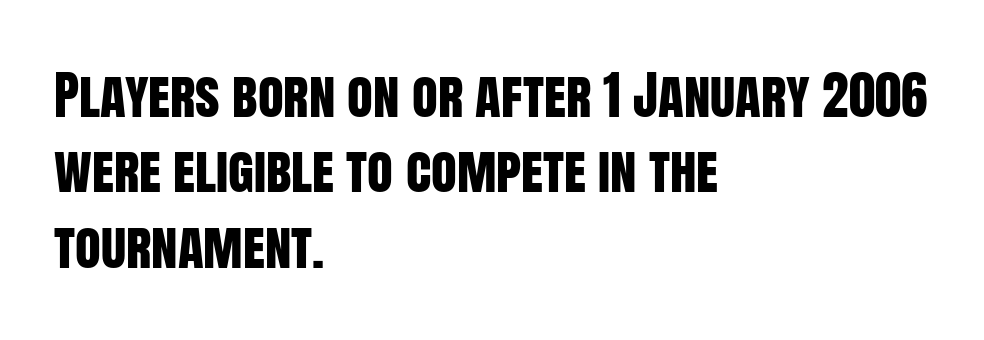
{"serif": "no", "italic": "no", "width": "condensed", "stroke_contrast": "low", "x_height": "large", "monospaced": "no", "underline": "no", "align": "left", "line_spacing": "normal", "line_spacing_ratio": 1.42, "letter_spacing": "normal", "letter_spacing_em": 0.0, "glyph_px": 53}
